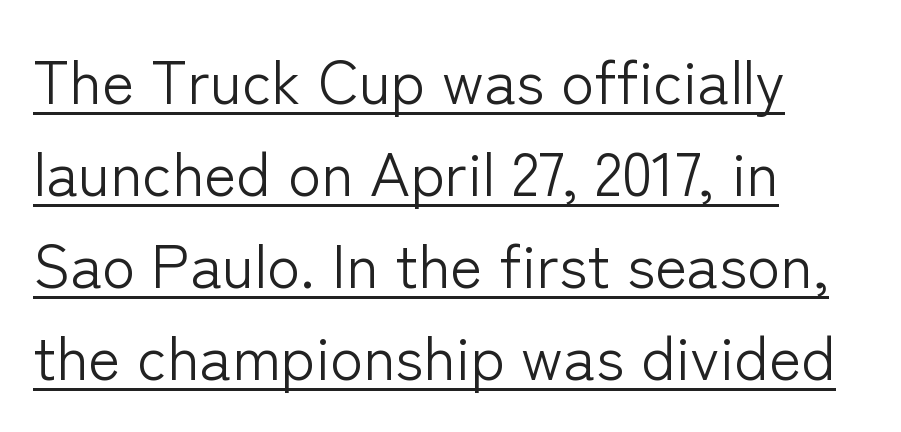
Q: Is the text bold? A: No.
Q: Is the text italic (slanted)? A: No, it is upright.
Q: Is the typeface a serif or a sans-serif typeface? A: Sans-serif.
Q: Is the text underlined? A: Yes.
Q: How is the paragraph aligned? A: Left-aligned.
Q: Is the spacing between letters normal or unusually wide? A: Normal.
Q: Is the spacing between lines tight, normal or loose? A: Normal.
Q: Width (condensed, normal, or wide)? A: Normal.
Q: Stroke contrast? A: Low.
Q: x-height? A: Medium.
Q: Monospaced? A: No.
